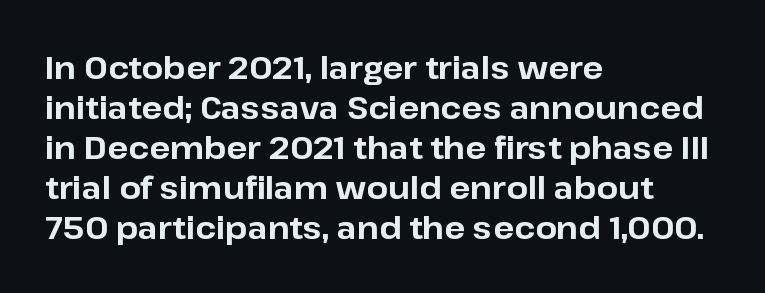
Q: Is the text bold? A: Yes.
Q: Is the text italic (slanted)? A: No, it is upright.
Q: Is the typeface a serif or a sans-serif typeface? A: Sans-serif.
Q: Is the text underlined? A: No.
Q: How is the paragraph aligned? A: Left-aligned.
Q: Is the spacing between letters normal or unusually wide? A: Normal.
Q: Is the spacing between lines tight, normal or loose? A: Normal.
Q: Width (condensed, normal, or wide)? A: Normal.
Q: Stroke contrast? A: Low.
Q: x-height? A: Medium.
Q: Monospaced? A: No.
